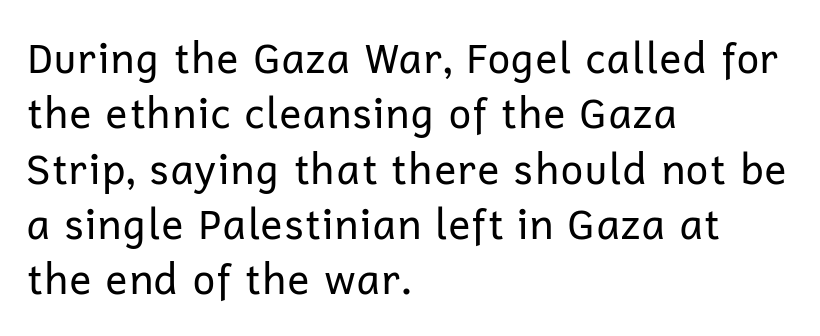
Does the copy run flush right? No — it runs flush left. The rendering uses natural spacing where letterforms have individual widths. The characters are drawn with everyday or finer stroke widths. Here the glyphs are tracked normally, forming tight word shapes.
